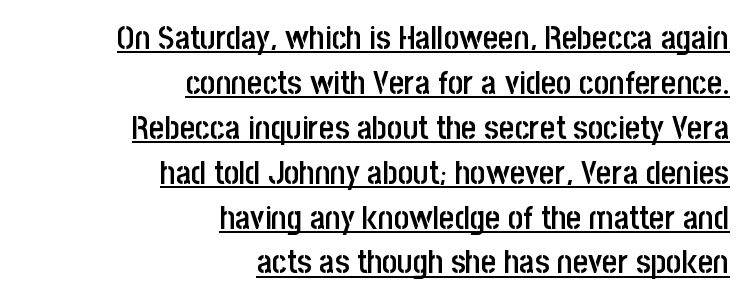
Q: Is the text bold? A: Semi-bold.
Q: Is the text italic (slanted)? A: No, it is upright.
Q: Is the typeface a serif or a sans-serif typeface? A: Sans-serif.
Q: Is the text underlined? A: Yes.
Q: How is the paragraph aligned? A: Right-aligned.
Q: Is the spacing between letters normal or unusually wide? A: Normal.
Q: Is the spacing between lines tight, normal or loose? A: Normal.
Q: Width (condensed, normal, or wide)? A: Condensed.
Q: Stroke contrast? A: Low.
Q: x-height? A: Large.
Q: Monospaced? A: No.
